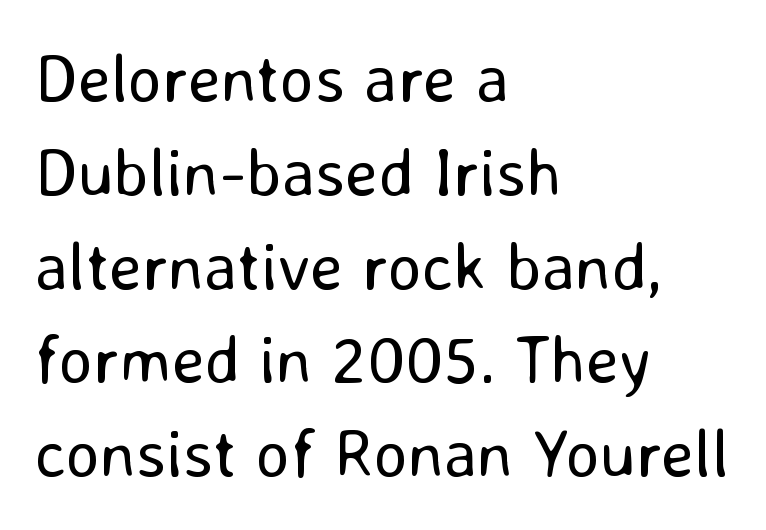
Q: Is the text bold? A: No.
Q: Is the text italic (slanted)? A: No, it is upright.
Q: Is the typeface a serif or a sans-serif typeface? A: Sans-serif.
Q: Is the text underlined? A: No.
Q: How is the paragraph aligned? A: Left-aligned.
Q: Is the spacing between letters normal or unusually wide? A: Normal.
Q: Is the spacing between lines tight, normal or loose? A: Normal.
Q: Width (condensed, normal, or wide)? A: Normal.
Q: Stroke contrast? A: Low.
Q: x-height? A: Medium.
Q: Monospaced? A: No.
